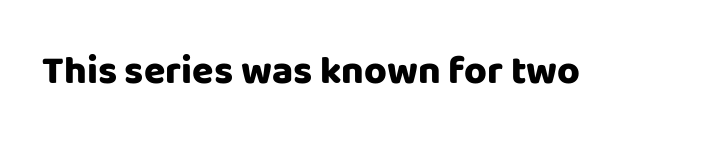
Q: Is the text bold? A: Yes.
Q: Is the text italic (slanted)? A: No, it is upright.
Q: Is the typeface a serif or a sans-serif typeface? A: Sans-serif.
Q: Is the text underlined? A: No.
Q: Is the spacing between letters normal or unusually wide? A: Normal.
Q: Width (condensed, normal, or wide)? A: Normal.
Q: Stroke contrast? A: Low.
Q: x-height? A: Large.
Q: Monospaced? A: No.
